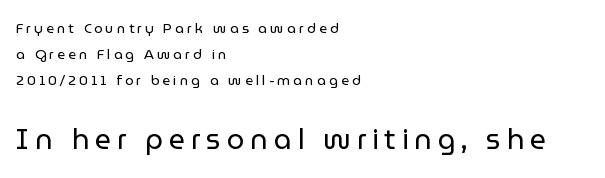
This reads as an unemphasized weight, regular at the heaviest. Proportional: the letters do not fall into vertical columns. Lines of text with bare space underneath. Which of the two is more prominent by size? The second, at the bottom.
